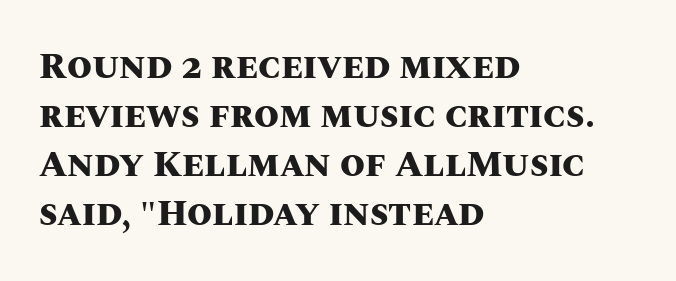
Q: Is the text bold? A: Yes.
Q: Is the text italic (slanted)? A: No, it is upright.
Q: Is the text underlined? A: No.
Q: How is the paragraph aligned? A: Left-aligned.
Q: Is the spacing between letters normal or unusually wide? A: Normal.
Q: Is the spacing between lines tight, normal or loose? A: Normal.
Q: Width (condensed, normal, or wide)? A: Normal.
Q: Stroke contrast? A: Medium.
Q: x-height? A: Large.
Q: Monospaced? A: No.
